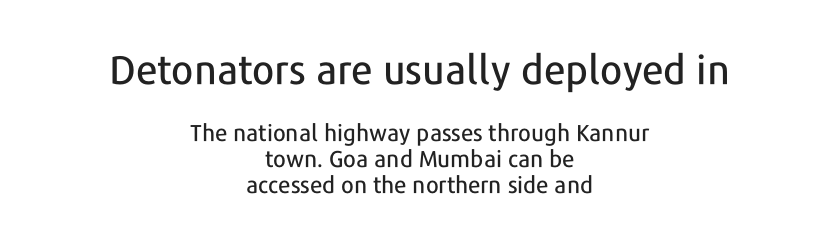
Q: Is the text italic (slanted)? A: No, it is upright.
Q: Is the typeface a serif or a sans-serif typeface? A: Sans-serif.
Q: Is the text underlined? A: No.
Q: How is the paragraph aligned? A: Centered.
Q: Is the spacing between letters normal or unusually wide? A: Normal.
Q: Is the spacing between lines tight, normal or loose? A: Tight.
Q: Which block of text is set in a larger size, the first (top) or the second (bottom)? A: The first (top) one.
Q: Width (condensed, normal, or wide)? A: Normal.
Q: Stroke contrast? A: Low.
Q: x-height? A: Medium.
Q: Monospaced? A: No.
